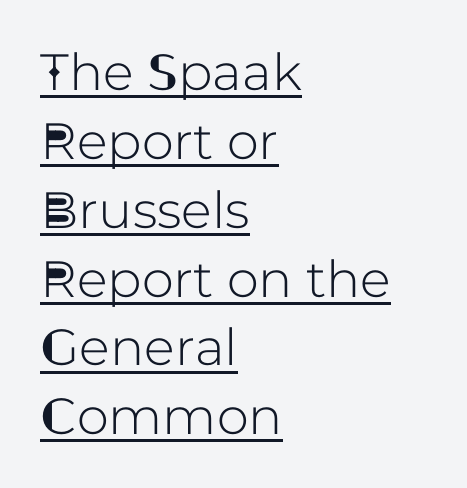
The passage is arranged the way most books set body copy — flush left. The rendering uses natural spacing where letterforms have individual widths. The type family on display is of the sans-serif kind. The leading is moderate, giving the passage an even texture. Ordinary non-slanted type is in use. These lines keep a tight, regular rhythm from letter to letter.
